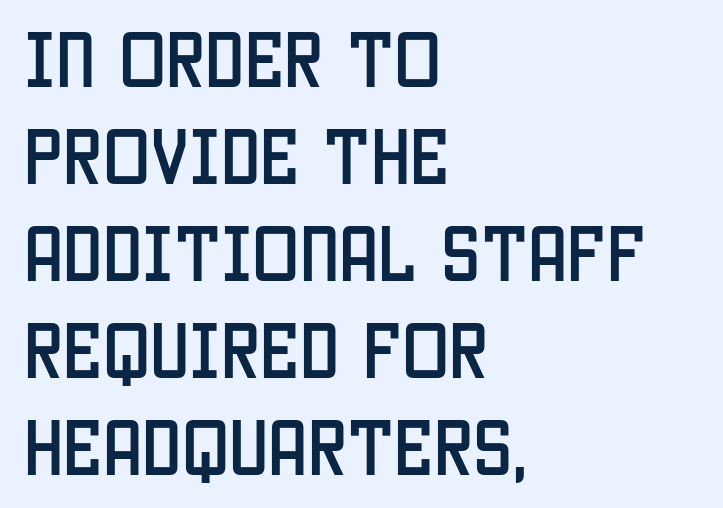
Q: Is the text italic (slanted)? A: No, it is upright.
Q: Is the typeface a serif or a sans-serif typeface? A: Sans-serif.
Q: Is the text underlined? A: No.
Q: How is the paragraph aligned? A: Left-aligned.
Q: Is the spacing between letters normal or unusually wide? A: Normal.
Q: Is the spacing between lines tight, normal or loose? A: Normal.
Q: Width (condensed, normal, or wide)? A: Condensed.
Q: Stroke contrast? A: Low.
Q: x-height? A: Large.
Q: Monospaced? A: No.
